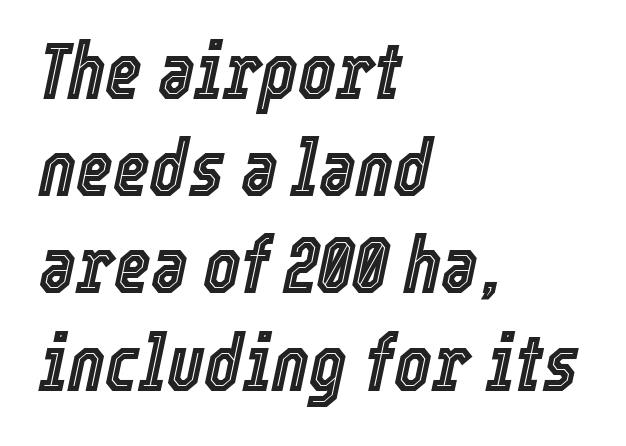
The image shows 79 px condensed type, italic (leaning right); set left-aligned, line spacing 1.23x, normal letter spacing, not underlined; a medium x-height.
